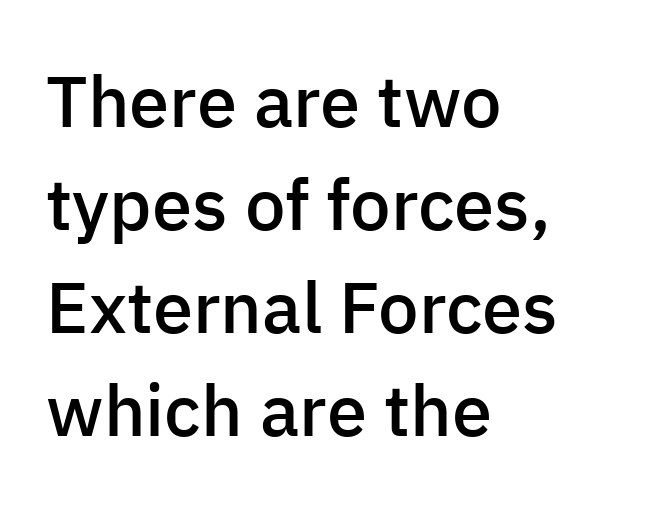
{"serif": "no", "italic": "no", "bold": "semi", "weight": "semibold", "width": "normal", "stroke_contrast": "low", "x_height": "medium", "monospaced": "no", "underline": "no", "align": "left", "line_spacing": "normal", "line_spacing_ratio": 1.43, "letter_spacing": "normal", "letter_spacing_em": 0.0, "glyph_px": 72}
